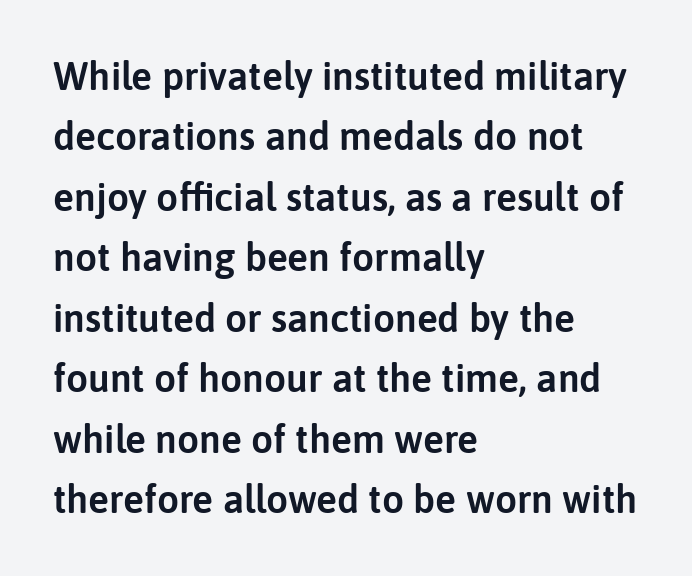
In terms of letterform style, serifs are entirely absent. Regular leading. The string is rendered with underlining switched off. Does the lettering tilt? It doesn't — this is upright. This rendering uses left alignment, leaving the right contour irregular. Proportional: the letters do not fall into vertical columns.
